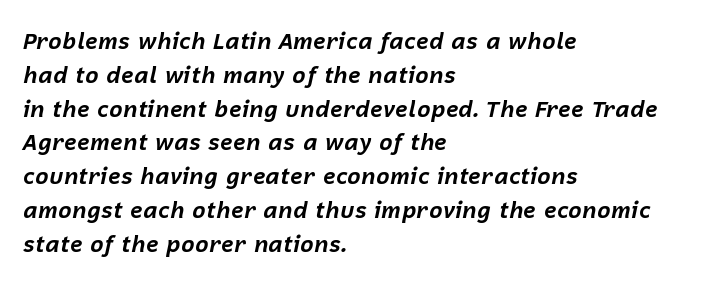
The image shows 23 px bold type, italic (leaning right); set left-aligned, normal line spacing (1.47x), normal letter spacing, not underlined.
